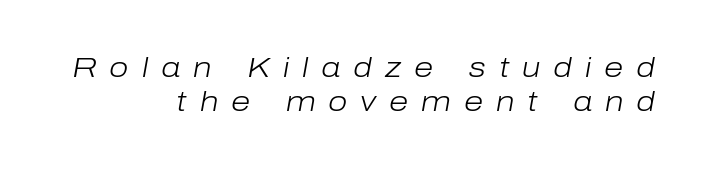
The text carries the slant typical of an italic or oblique font. Summary of weight: not heavy and not bold. Look at the tracking — it's clearly loosened, letters drifting apart. Caption: multi-line text, flush right, ragged left.
